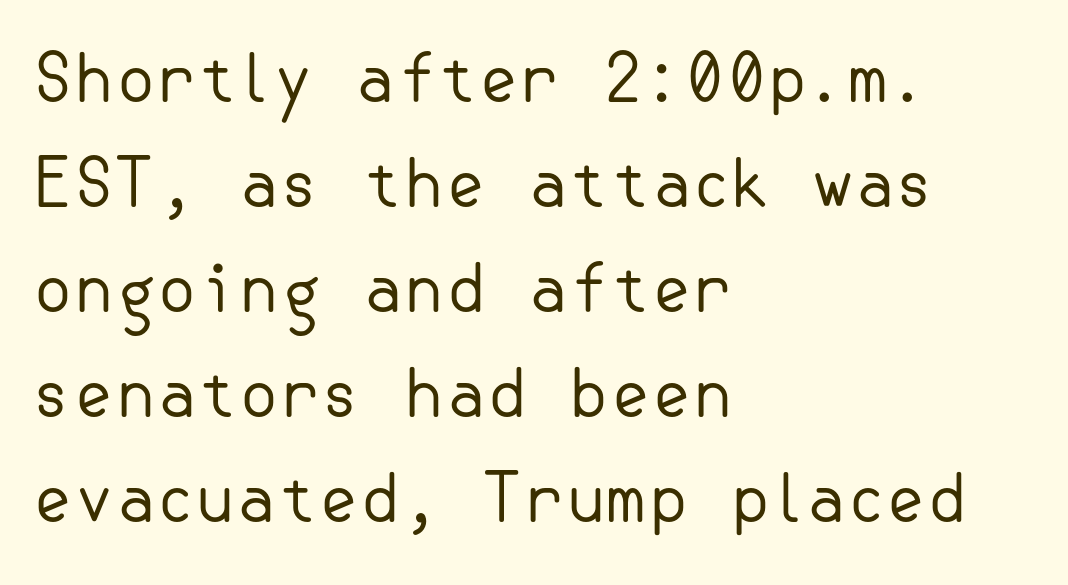
{"serif": "no", "italic": "no", "bold": "no", "weight": "regular", "width": "normal", "stroke_contrast": "low", "x_height": "small", "underline": "no", "align": "left", "line_spacing": "normal", "line_spacing_ratio": 1.59, "letter_spacing": "normal", "letter_spacing_em": 0.0, "glyph_px": 66}
